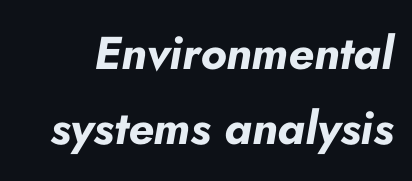
Q: Is the text bold? A: Yes.
Q: Is the text italic (slanted)? A: Yes, it leans right by about 10 degrees.
Q: Is the text underlined? A: No.
Q: Is the spacing between letters normal or unusually wide? A: Normal.
Q: Is the spacing between lines tight, normal or loose? A: Normal.
Q: Width (condensed, normal, or wide)? A: Normal.
Q: Stroke contrast? A: Low.
Q: x-height? A: Small.
Q: Monospaced? A: No.
